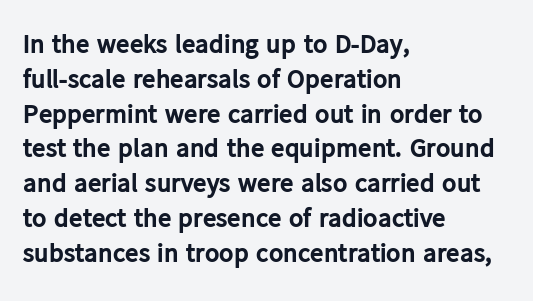
{"italic": "no", "bold": "yes", "underline": "no", "align": "left", "line_spacing": "normal", "line_spacing_ratio": 1.29, "letter_spacing": "normal", "letter_spacing_em": 0.0, "glyph_px": 27}
